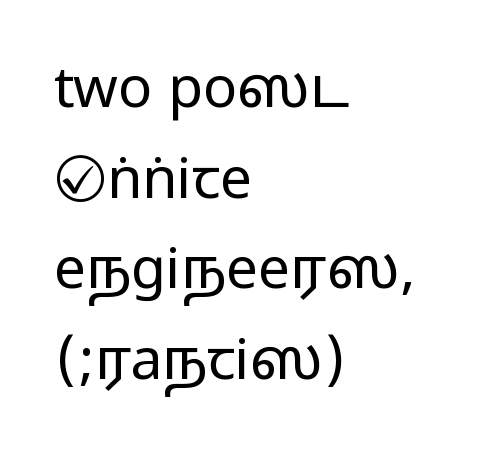
Q: Is the text italic (slanted)? A: No, it is upright.
Q: Is the typeface a serif or a sans-serif typeface? A: Sans-serif.
Q: Is the text underlined? A: No.
Q: How is the paragraph aligned? A: Left-aligned.
Q: Is the spacing between letters normal or unusually wide? A: Normal.
Q: Is the spacing between lines tight, normal or loose? A: Normal.
Q: Width (condensed, normal, or wide)? A: Wide.
Q: Stroke contrast? A: Medium.
Q: Monospaced? A: No.
